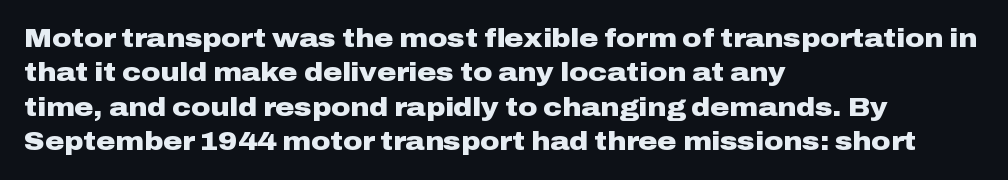
Q: Is the text bold? A: Yes.
Q: Is the text italic (slanted)? A: No, it is upright.
Q: Is the text underlined? A: No.
Q: How is the paragraph aligned? A: Left-aligned.
Q: Is the spacing between letters normal or unusually wide? A: Normal.
Q: Is the spacing between lines tight, normal or loose? A: Normal.
